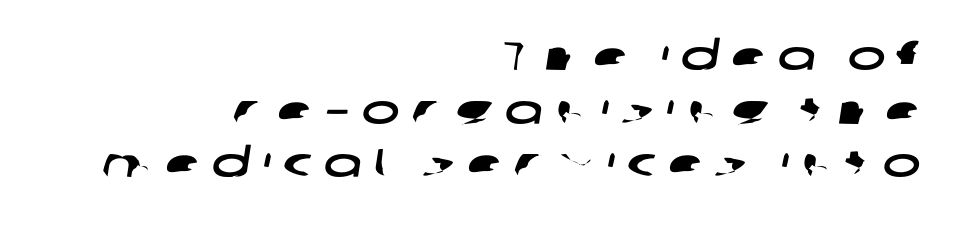
The image shows 40 px wide sans-serif type; set right-aligned, normal line spacing (1.34x), unusually wide letter spacing (+0.31 em), not underlined; low stroke contrast and a medium x-height.
